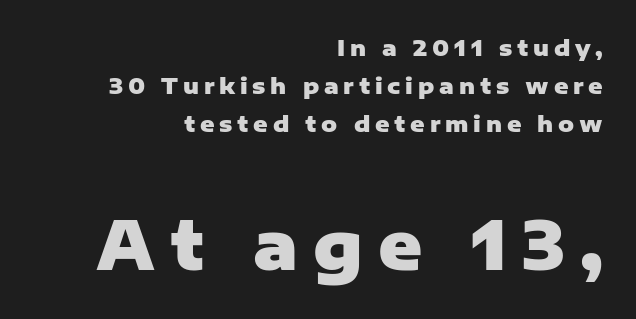
Is the letter spacing exaggerated? Yes — the characters are pushed far apart. Teacher's note: observe the even right margin — that is flush-right alignment. Chunky letters — that's bold for sure. Of the two passages, the one underneath uses the larger point size.
